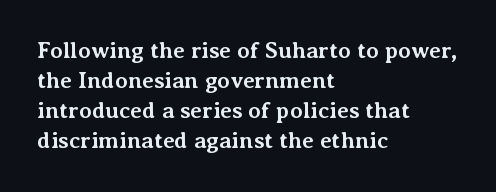
The image shows 23 px bold type, upright; set left-aligned, normal line spacing (1.31x), normal letter spacing, not underlined.
